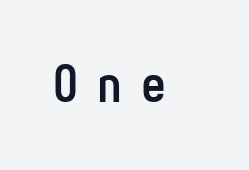
The image shows 50 px semibold, condensed sans-serif type, upright, monospaced; set unusually wide letter spacing (+0.38 em), not underlined; low stroke contrast and a medium x-height.
